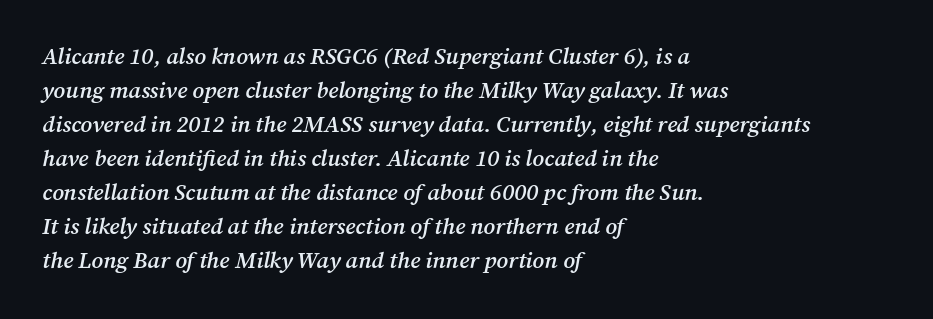
How heavy is the stroke? Medium-heavy — a semibold, shy of bold. In terms of letterspacing, this is plain default setting. A typesetter would mark this as italic. Honestly, there is no underline to notice here at all.
